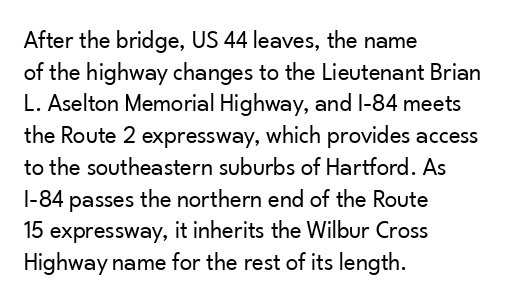
The image shows 25 px text type, upright; set left-aligned, normal line spacing (1.27x), normal letter spacing, not underlined.
